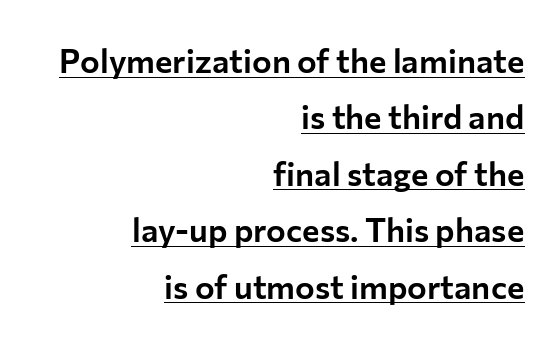
{"serif": "no", "italic": "no", "width": "normal", "stroke_contrast": "low", "x_height": "medium", "monospaced": "no", "underline": "yes", "align": "right", "line_spacing_ratio": 1.71, "letter_spacing": "normal", "letter_spacing_em": 0.0, "glyph_px": 33}
